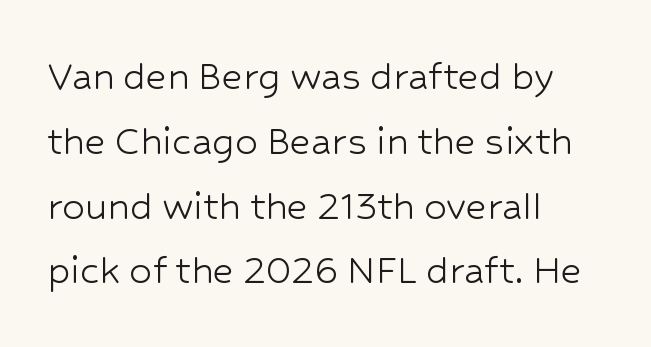
{"serif": "no", "italic": "no", "bold": "no", "weight": "light", "width": "normal", "stroke_contrast": "low", "x_height": "medium", "monospaced": "no", "underline": "no", "align": "left", "line_spacing": "normal", "line_spacing_ratio": 1.44, "letter_spacing": "normal", "letter_spacing_em": 0.0, "glyph_px": 45}
